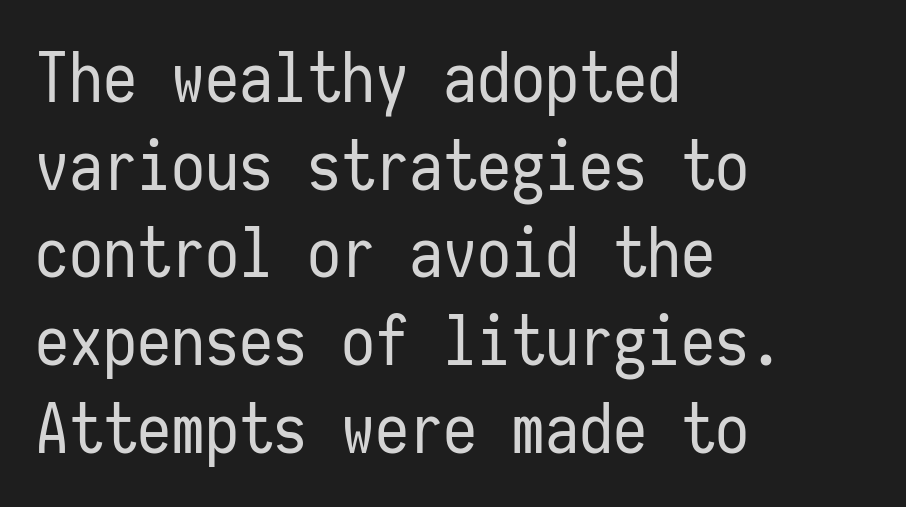
The image shows 68 px regular-weight, condensed sans-serif type, upright, monospaced; set left-aligned, normal line spacing (1.29x), normal letter spacing, not underlined; low stroke contrast and a medium x-height.
